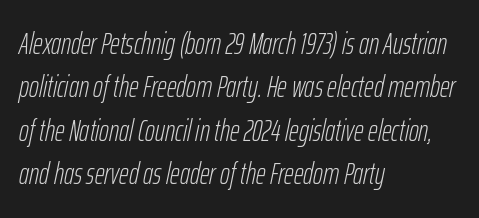
{"italic": "yes", "lean": "right", "slant_degrees": 12, "bold": "no", "weight": "light", "width": "condensed", "stroke_contrast": "low", "x_height": "medium", "monospaced": "no", "underline": "no", "align": "left", "line_spacing": "normal", "line_spacing_ratio": 1.45, "letter_spacing": "normal", "letter_spacing_em": 0.0, "glyph_px": 30}
